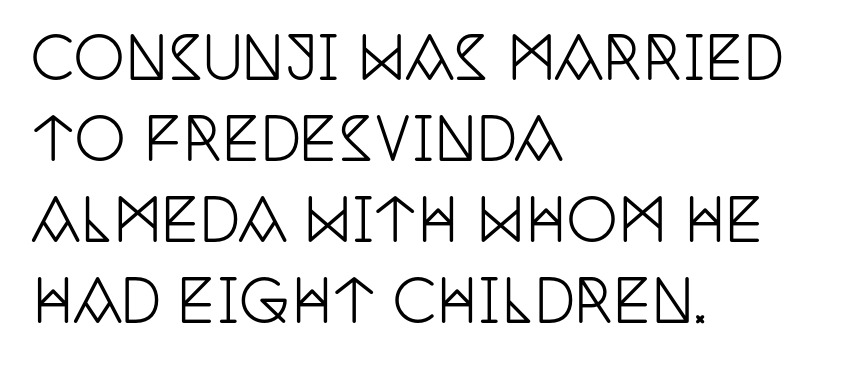
{"serif": "yes", "italic": "no", "width": "condensed", "stroke_contrast": "low", "x_height": "large", "monospaced": "no", "underline": "no", "align": "left", "line_spacing": "normal", "line_spacing_ratio": 1.42, "letter_spacing": "normal", "letter_spacing_em": 0.0, "glyph_px": 57}
